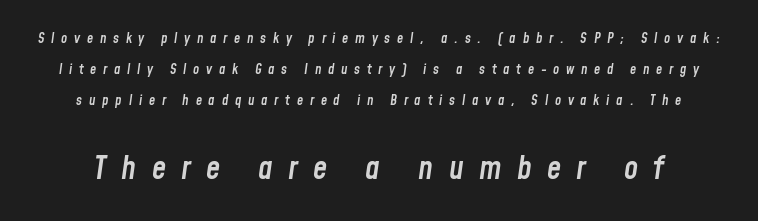
Which of the two is more prominent by size? The second, at the bottom. Emphasis by weight is partial: semibold. The whole block is typeset with a tilt. Notice the wide empty band between every row — that's loose leading.
